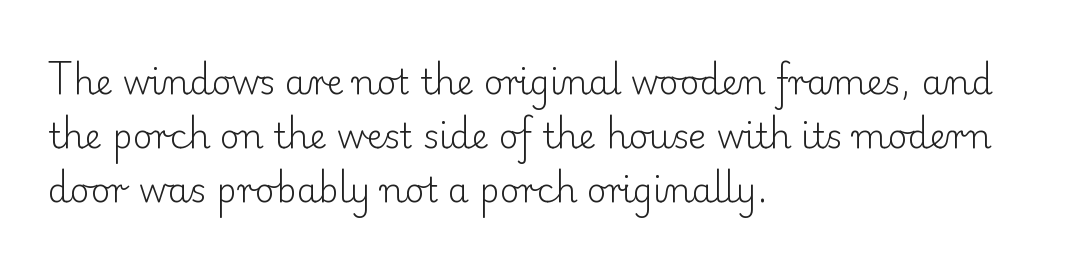
The image shows 34 px light type, upright; set left-aligned, normal line spacing (1.59x), normal letter spacing, not underlined; low stroke contrast and a small x-height.
